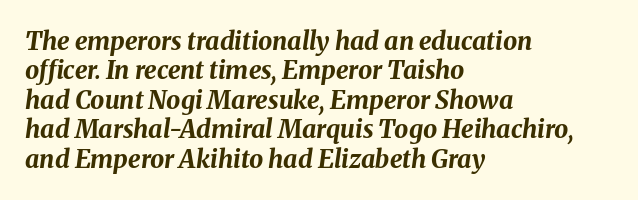
The image shows 25 px bold type, italic (leaning right); set left-aligned, line spacing 1.18x, normal letter spacing, not underlined.
